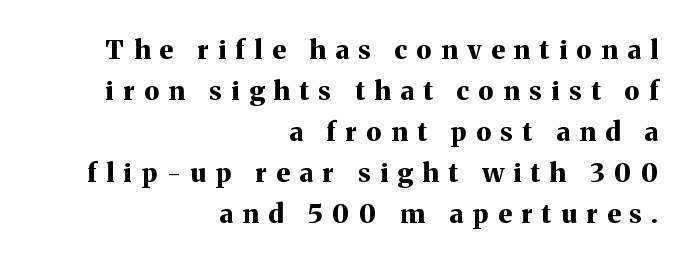
Q: Is the text bold? A: Yes.
Q: Is the text italic (slanted)? A: No, it is upright.
Q: Is the text underlined? A: No.
Q: How is the paragraph aligned? A: Right-aligned.
Q: Is the spacing between letters normal or unusually wide? A: Unusually wide.
Q: Is the spacing between lines tight, normal or loose? A: Normal.
